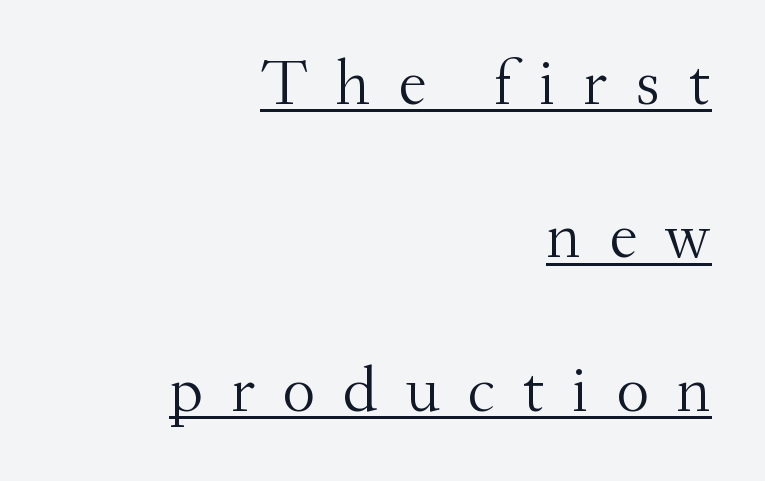
This is roman type, the default non-slanted kind. Think of a printed novel: that variable character pitch is what you see here. The font family rendered here belongs to the serif group. All the whitespace from short lines collects on the left.
